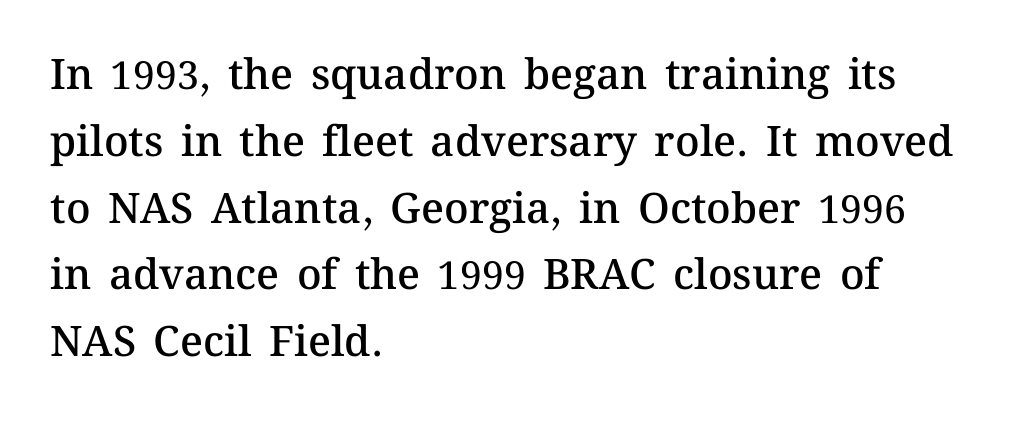
{"italic": "no", "bold": "semi", "weight": "semibold", "width": "normal", "stroke_contrast": "medium", "x_height": "medium", "monospaced": "no", "underline": "no", "align": "left", "line_spacing": "normal", "line_spacing_ratio": 1.59, "letter_spacing": "normal", "letter_spacing_em": 0.0, "glyph_px": 42}
